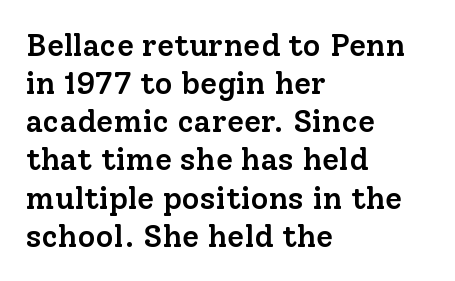
Q: Is the text bold? A: Semi-bold.
Q: Is the text italic (slanted)? A: No, it is upright.
Q: Is the typeface a serif or a sans-serif typeface? A: Serif.
Q: Is the text underlined? A: No.
Q: How is the paragraph aligned? A: Left-aligned.
Q: Is the spacing between letters normal or unusually wide? A: Normal.
Q: Width (condensed, normal, or wide)? A: Normal.
Q: Stroke contrast? A: Low.
Q: x-height? A: Medium.
Q: Monospaced? A: No.
